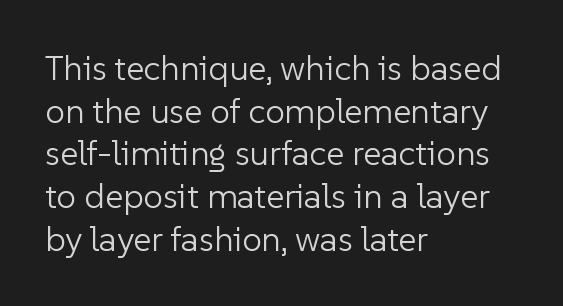
The image shows 35 px light sans-serif type, upright; set left-aligned, line spacing 1.22x, normal letter spacing, not underlined; low stroke contrast and a medium x-height.
